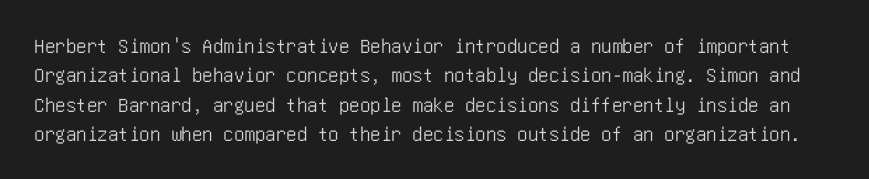
Q: Is the text italic (slanted)? A: No, it is upright.
Q: Is the text underlined? A: No.
Q: Is the spacing between letters normal or unusually wide? A: Normal.
Q: Is the spacing between lines tight, normal or loose? A: Normal.
